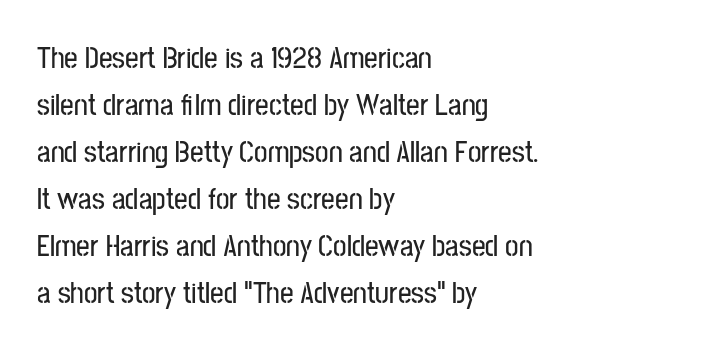
{"serif": "no", "italic": "no", "width": "condensed", "stroke_contrast": "low", "x_height": "medium", "monospaced": "no", "underline": "no", "align": "left", "line_spacing": "normal", "line_spacing_ratio": 1.57, "letter_spacing": "normal", "letter_spacing_em": 0.0, "glyph_px": 30}
